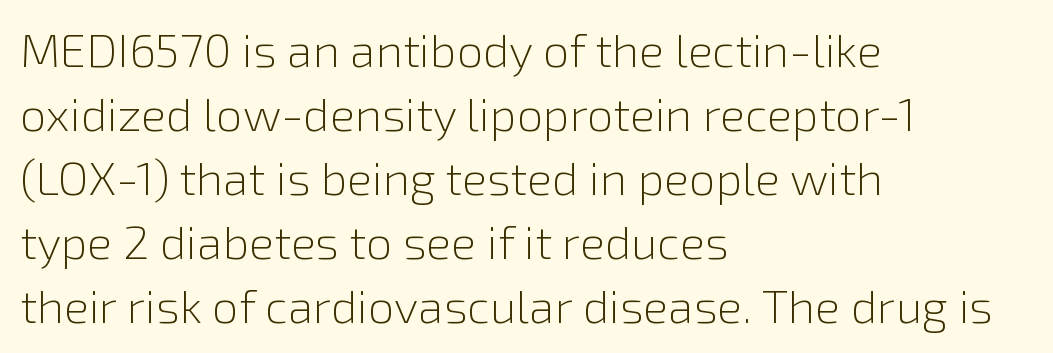
The image shows 47 px light sans-serif type, upright; set left-aligned, normal line spacing (1.36x), normal letter spacing, not underlined; low stroke contrast and a medium x-height.
